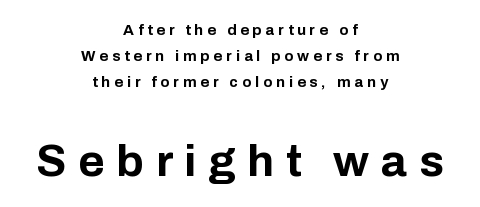
Type style note: lacks serifs. Teacher's note: observe the equal gaps on both sides — that is centered alignment. Caption: expanded tracking, letters set apart. The font's upright variant was chosen for this text. Anything drawn beneath the words? Only blank space.
